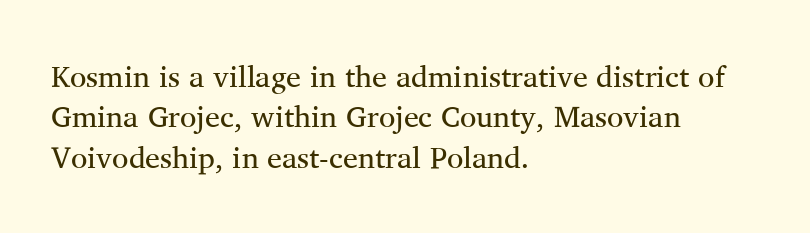
{"serif": "yes", "italic": "no", "bold": "no", "weight": "regular", "width": "normal", "stroke_contrast": "medium", "x_height": "medium", "monospaced": "no", "underline": "no", "align": "left", "line_spacing": "normal", "line_spacing_ratio": 1.35, "letter_spacing": "normal", "letter_spacing_em": 0.0, "glyph_px": 30}
